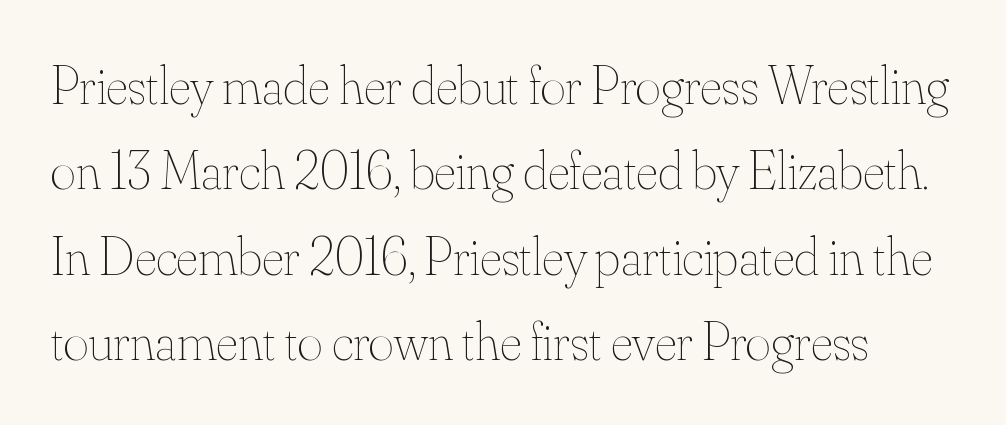
The image shows 54 px thin type, upright; set normal line spacing (1.58x), normal letter spacing, not underlined; medium stroke contrast and a small x-height.
